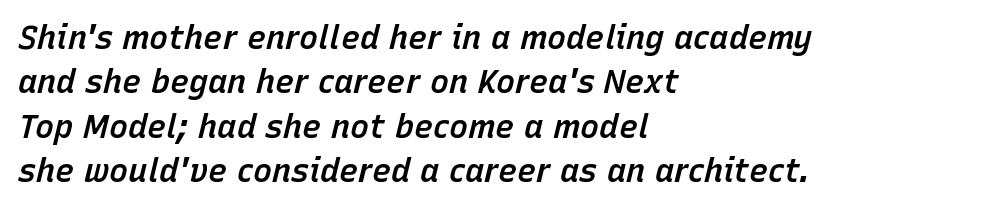
Posture: slanted. Honestly, there is no underline to notice here at all. Note the varied advance widths — an 'i' is clearly narrower than an 'm'. This sample keeps an unexceptional amount of space between lines. Each word holds together tightly as a unit, with standard inter-letter gaps. The face used here is a semibold: visibly heavier than regular, lighter than bold.
